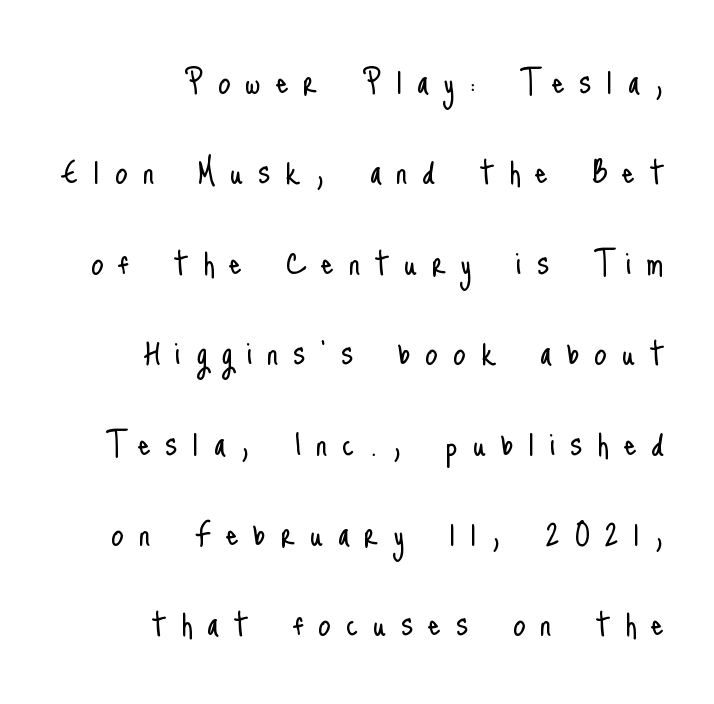
The image shows 40 px light, condensed sans-serif type, upright; set right-aligned, loose line spacing (2.26x), unusually wide letter spacing (+0.37 em), not underlined; low stroke contrast and a small x-height.
